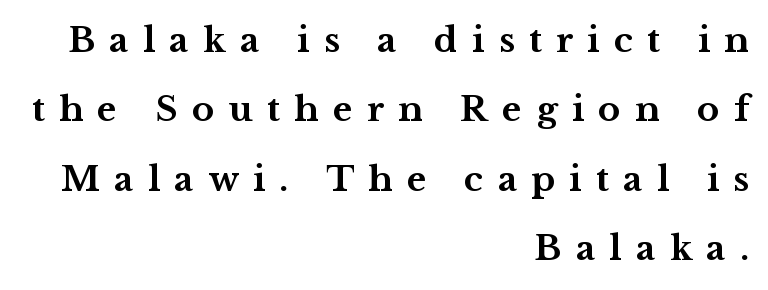
This rendering uses right alignment, leaving the left contour irregular. Do the characters align in a grid? No, the font is proportional. Spacing between characters has been opened up far beyond the box default. A typesetter would call this leading open, well beyond the default. Typographic density is high because the face is bold.
